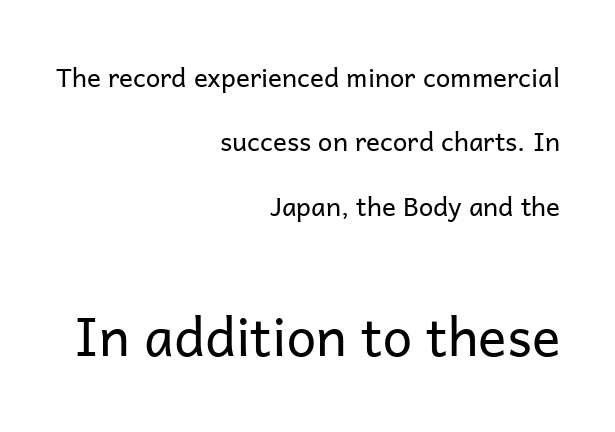
One-word summary of the alignment: right. Spacing verdict: proportional, widths tailored to each character. Loosely led — the rows are spread out. Look at the tracking — it's just the regular setting, nothing added. The letterforms sit at book weight or below. Note: smaller setting up top, larger setting below.
